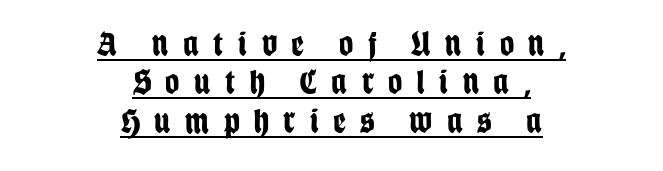
The image shows 35 px bold, condensed sans-serif type, upright; set centered, tight line spacing (1.1x), unusually wide letter spacing (+0.42 em), underlined; low stroke contrast and a large x-height.
